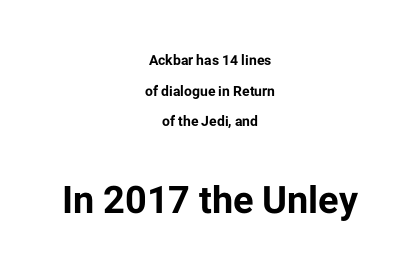
This rendering leaves character spacing at its baseline value. The letters in the lower block stand taller than those in the block above. Plenty of ink on the page — the face is bold. Grotesque or geometric, the face here clearly has no serifs.
